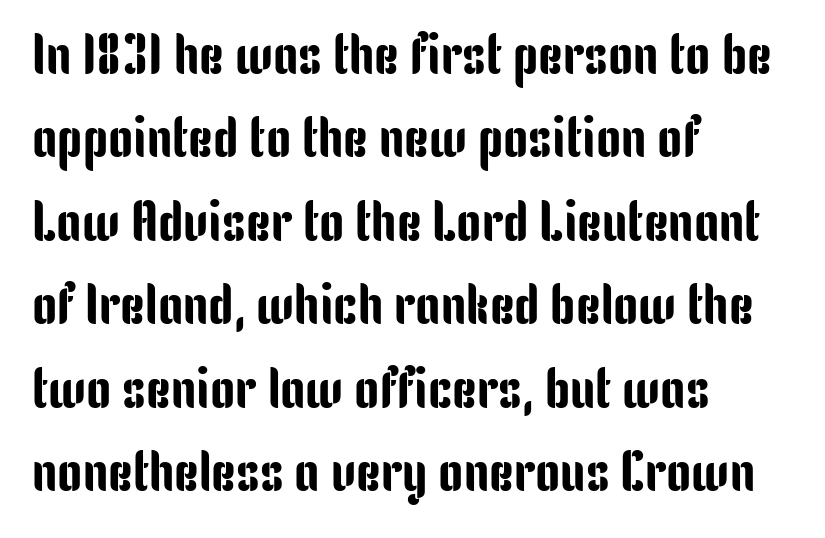
The image shows 56 px condensed sans-serif type, upright; set left-aligned, normal line spacing (1.49x), normal letter spacing, not underlined; low stroke contrast and a medium x-height.
